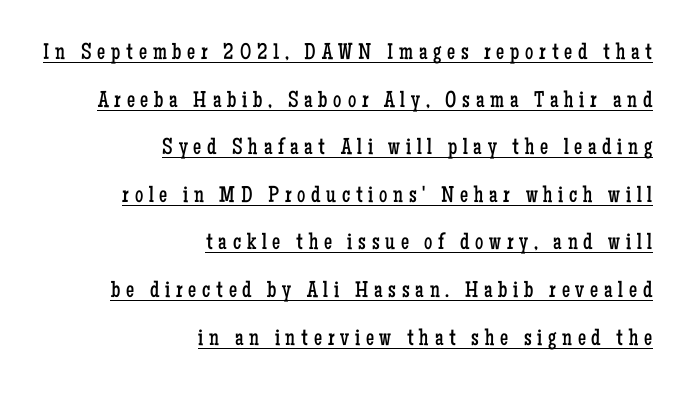
The image shows 23 px text type, upright; set right-aligned, loose line spacing (2.07x), unusually wide letter spacing (+0.25 em), underlined.
